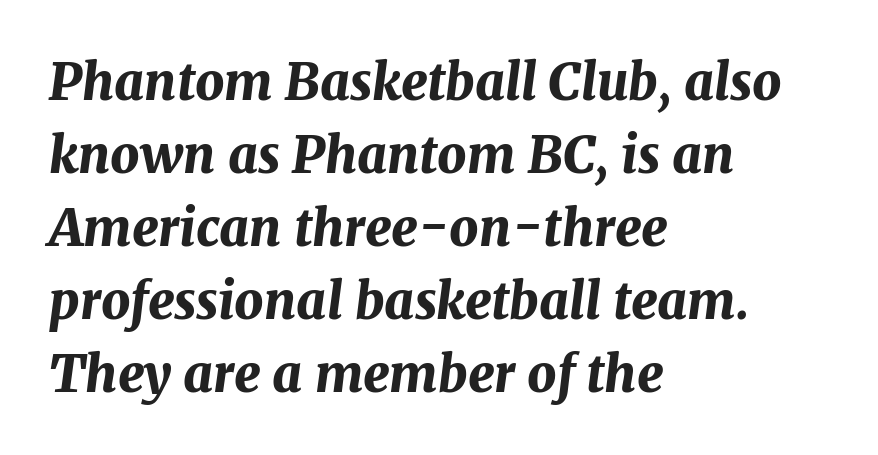
Q: Is the text bold? A: Yes.
Q: Is the text italic (slanted)? A: Yes, it leans right by about 7 degrees.
Q: Is the text underlined? A: No.
Q: How is the paragraph aligned? A: Left-aligned.
Q: Is the spacing between letters normal or unusually wide? A: Normal.
Q: Is the spacing between lines tight, normal or loose? A: Normal.
Q: Width (condensed, normal, or wide)? A: Normal.
Q: Stroke contrast? A: Medium.
Q: x-height? A: Medium.
Q: Monospaced? A: No.
